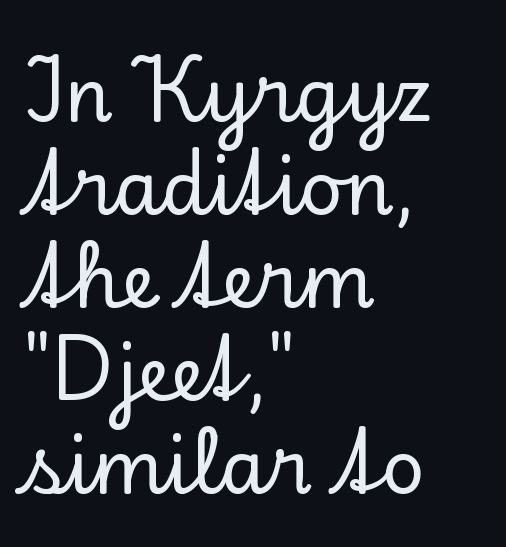
{"italic": "no", "width": "normal", "stroke_contrast": "low", "x_height": "small", "monospaced": "no", "underline": "no", "align": "left", "line_spacing_ratio": 1.24, "letter_spacing": "normal", "letter_spacing_em": 0.0, "glyph_px": 75}
